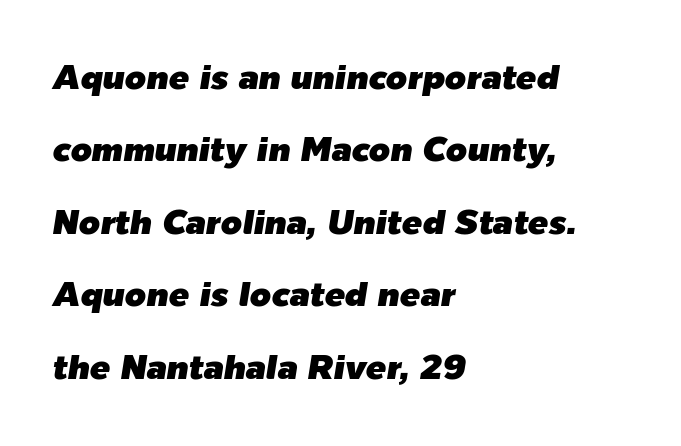
The rag falls on the right side of this text block. Every character sits at an angle, as italics do. Inter-character spacing is left at the font's built-in metrics. Students, observe: this is what heavily led, spacious text looks like.
